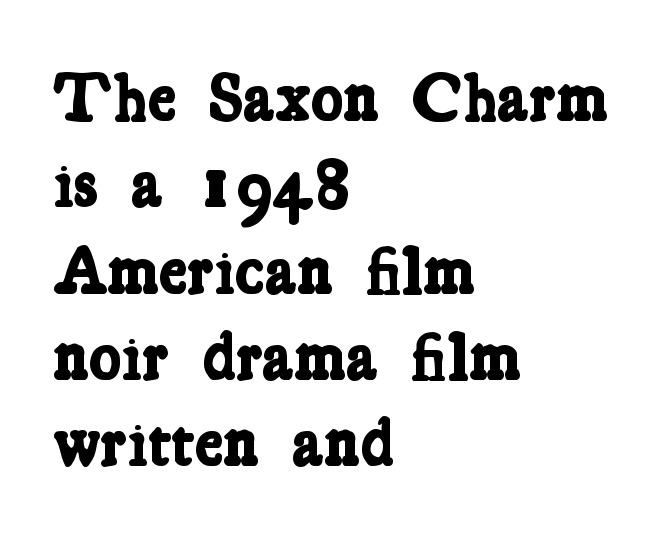
The letters carry serifs — small finishing strokes at the ends of their stems. The lines in this sample share a left origin and differ only in where they stop. Underline: absent. The strokes are fattened all the way to bold.
